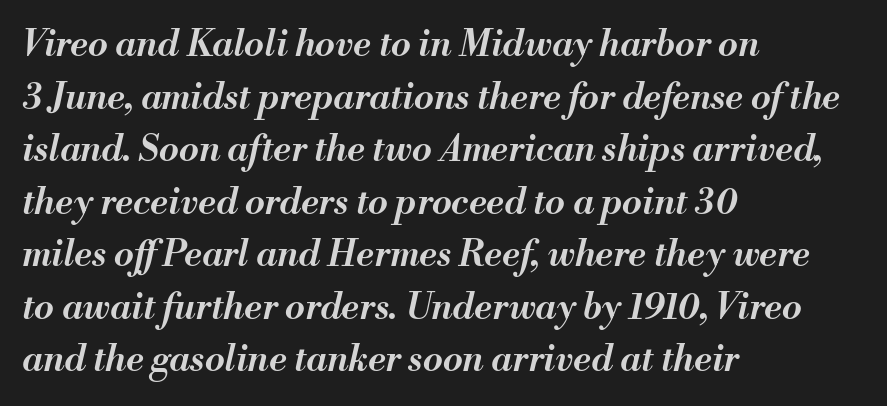
The image shows 36 px semibold type, italic (leaning right); set left-aligned, normal line spacing (1.46x), normal letter spacing, not underlined; medium stroke contrast and a small x-height.
